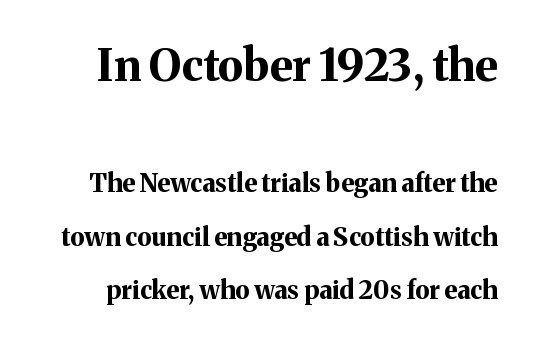
{"serif": "yes", "italic": "no", "bold": "yes", "weight": "bold", "width": "normal", "stroke_contrast": "medium", "x_height": "medium", "monospaced": "no", "underline": "no", "line_spacing": "loose", "line_spacing_ratio": 2.15, "letter_spacing": "normal", "letter_spacing_em": 0.0, "larger_block": "first", "size_ratio": 1.76, "glyph_px": 44}
